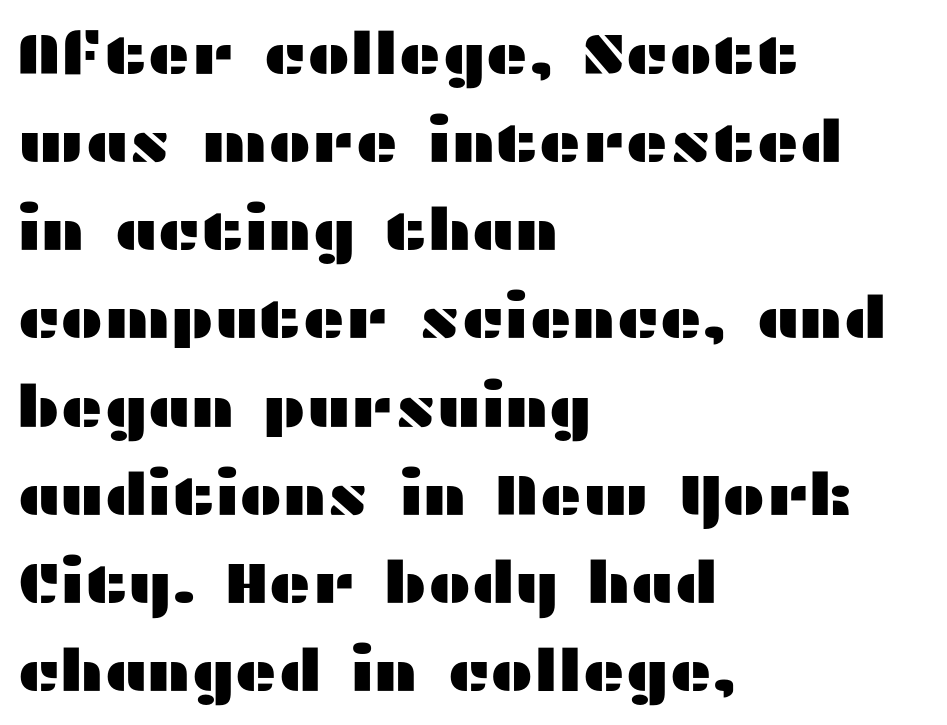
The letters carry no serifs — their stems end cleanly without finishing strokes. Here the designer chose a conventional face with non-uniform glyph widths. Characters remain perfectly vertical along every line. Compared with typical body copy, the letter spacing here is the same. The block of text has a typical density, with ordinary space between rows.
